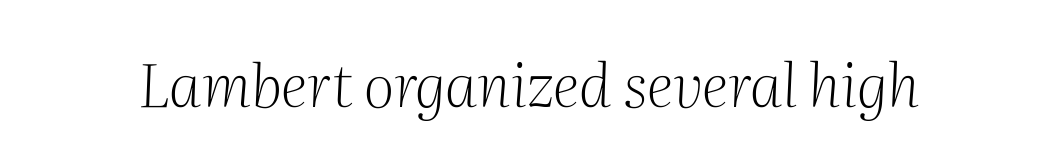
The font's italic variant was chosen for this text. Varying glyph widths throughout — classic text-font behaviour. What kind of face is this? One with serifs. The face looks like a standard text weight, possibly lighter.
